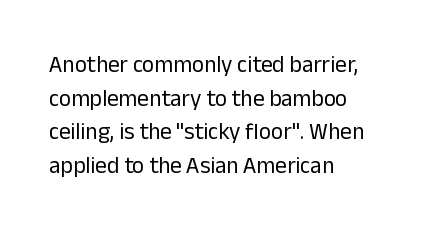
{"italic": "no", "bold": "no", "underline": "no", "align": "left", "line_spacing": "normal", "line_spacing_ratio": 1.46, "letter_spacing": "normal", "letter_spacing_em": 0.0, "glyph_px": 23}
